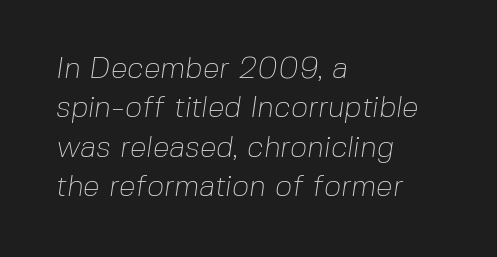
The baseline area is clear. The leading is moderate, giving the passage an even texture. A typesetter would label this face a sans. Weight class: somewhere from thin through regular. These lines are rendered in a variable-pitch font.
